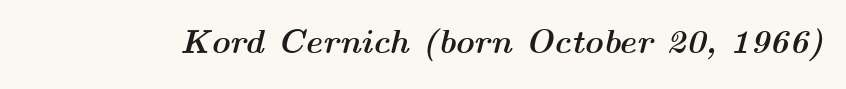
{"italic": "yes", "lean": "right", "slant_degrees": 14, "bold": "yes", "weight": "semibold", "width": "wide", "stroke_contrast": "medium", "x_height": "medium", "monospaced": "no", "underline": "no", "letter_spacing": "normal", "letter_spacing_em": 0.0, "glyph_px": 33}
